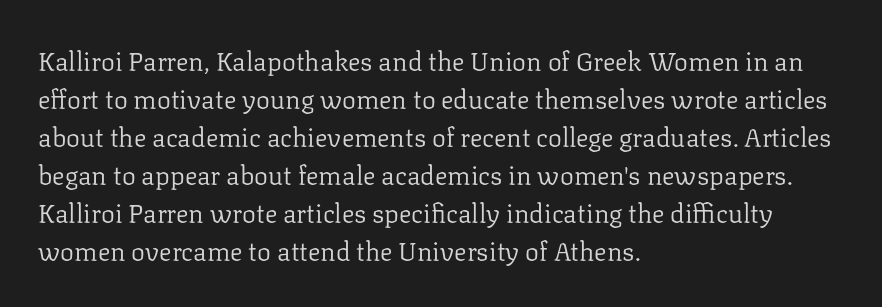
Visually the block forms a straight wall on the left and a jagged coastline on the right. Caption: standard tracking, unaltered. The type sits square on the baseline with zero lean. Weight: not bold — regular or lighter.
